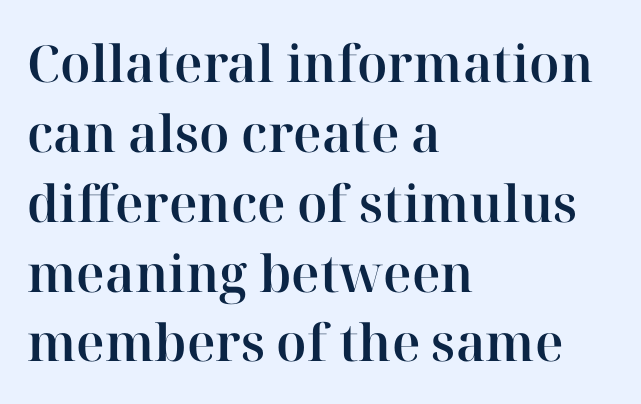
The type is set solid horizontally, with unmodified tracking. When letters stand straight like this, we call the style roman or upright. The designer went with a serif here, giving each stem small feet. The vertical gap from one line to the next is medium.
